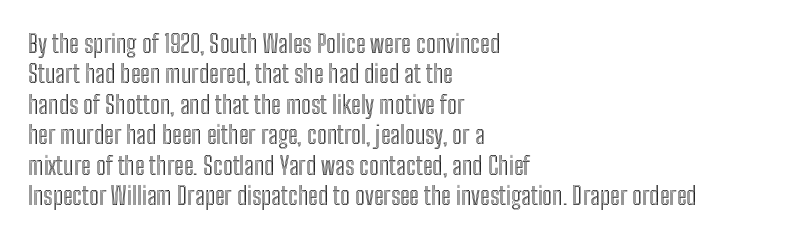
{"italic": "no", "underline": "no", "align": "left", "line_spacing_ratio": 1.22, "letter_spacing": "normal", "letter_spacing_em": 0.0, "glyph_px": 25}
